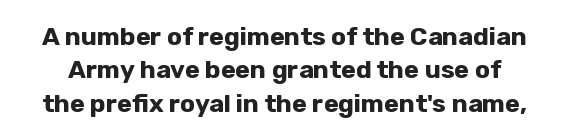
These lines carry a lot of weight — the face is fully bold. Lines of text with bare space underneath. Does the lettering tilt? It doesn't — this is upright. The rendering uses a moderate line-height, typical for paragraphs. Characters follow at the spacing the type designer built in.
